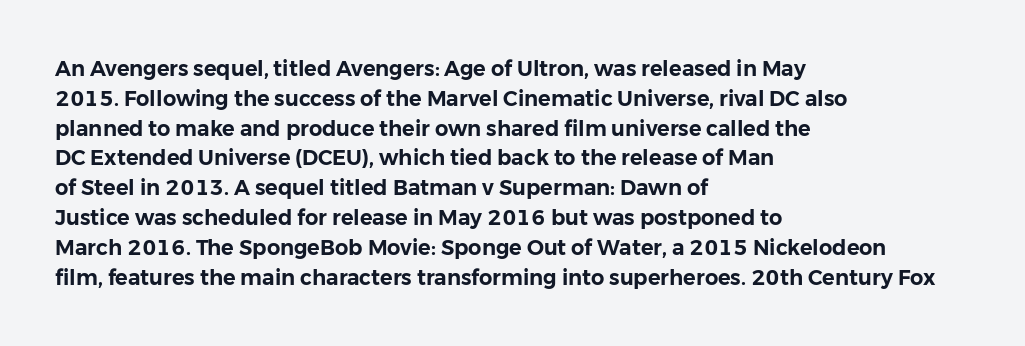
The image shows 21 px text type, upright; set left-aligned, normal line spacing (1.42x), normal letter spacing, not underlined.
